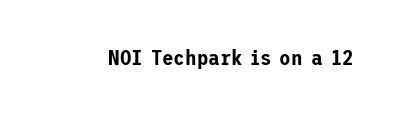
Q: Is the text italic (slanted)? A: No, it is upright.
Q: Is the text underlined? A: No.
Q: Is the spacing between letters normal or unusually wide? A: Normal.
